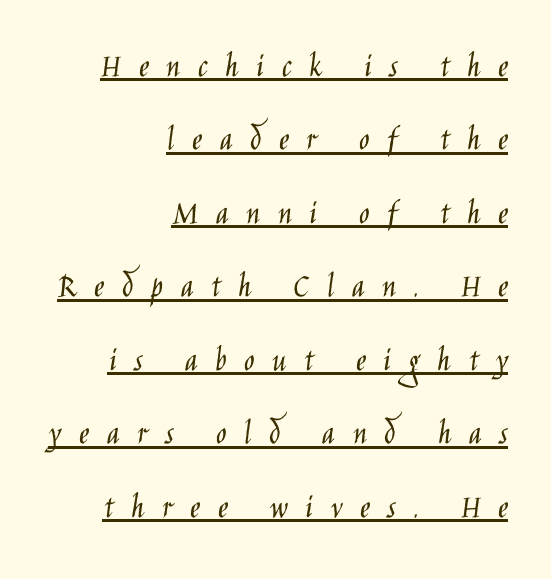
The image shows 35 px light, condensed sans-serif type; set right-aligned, loose line spacing (2.1x), unusually wide letter spacing (+0.5 em), underlined; low stroke contrast and a large x-height.
